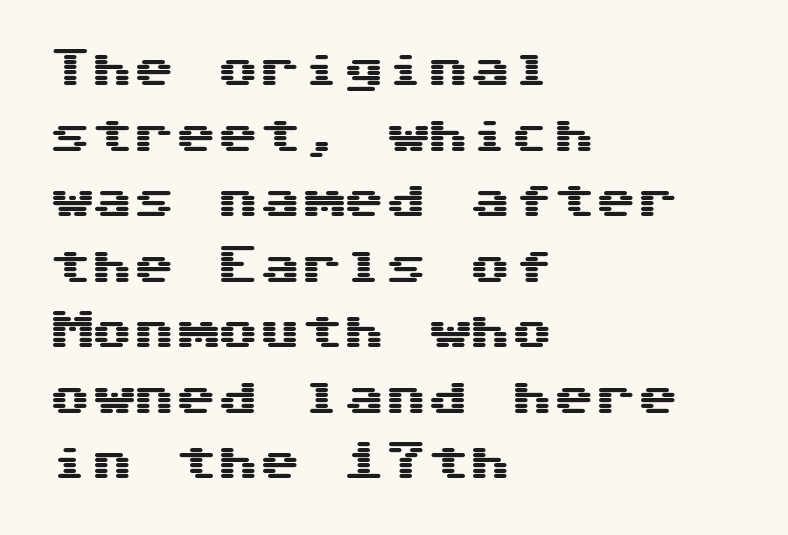
Q: Is the text italic (slanted)? A: No, it is upright.
Q: Is the typeface a serif or a sans-serif typeface? A: Sans-serif.
Q: Is the text underlined? A: No.
Q: How is the paragraph aligned? A: Left-aligned.
Q: Is the spacing between letters normal or unusually wide? A: Normal.
Q: Is the spacing between lines tight, normal or loose? A: Normal.
Q: Width (condensed, normal, or wide)? A: Wide.
Q: Stroke contrast? A: Medium.
Q: x-height? A: Medium.
Q: Monospaced? A: Yes.
